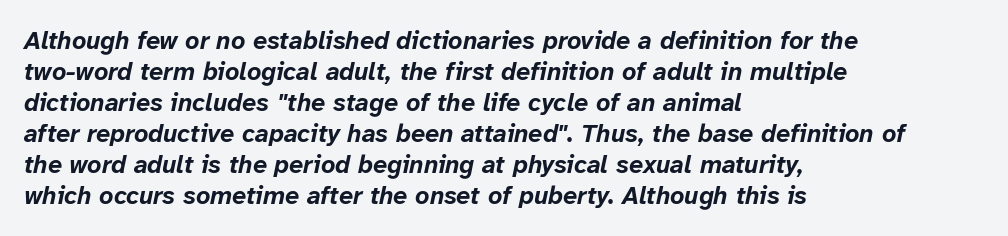
The image shows 25 px bold type, italic (leaning right); set left-aligned, line spacing 1.24x, normal letter spacing, not underlined.
